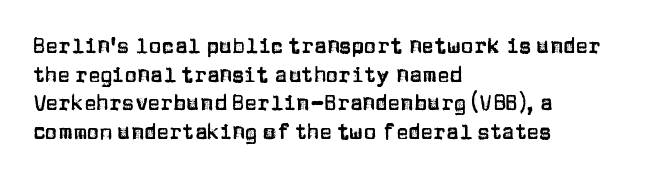
{"italic": "no", "underline": "no", "align": "left", "line_spacing": "normal", "line_spacing_ratio": 1.36, "letter_spacing": "normal", "letter_spacing_em": 0.0, "glyph_px": 21}
